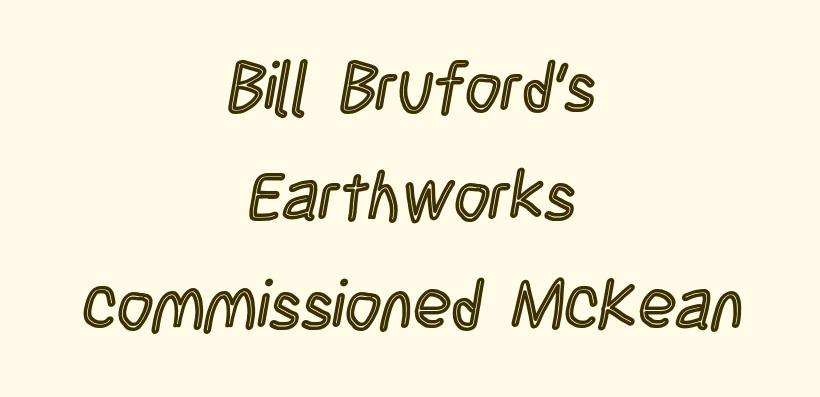
{"width": "condensed", "x_height": "large", "monospaced": "no", "underline": "no", "align": "center", "line_spacing": "normal", "line_spacing_ratio": 1.58, "letter_spacing": "normal", "letter_spacing_em": 0.0, "glyph_px": 69}
